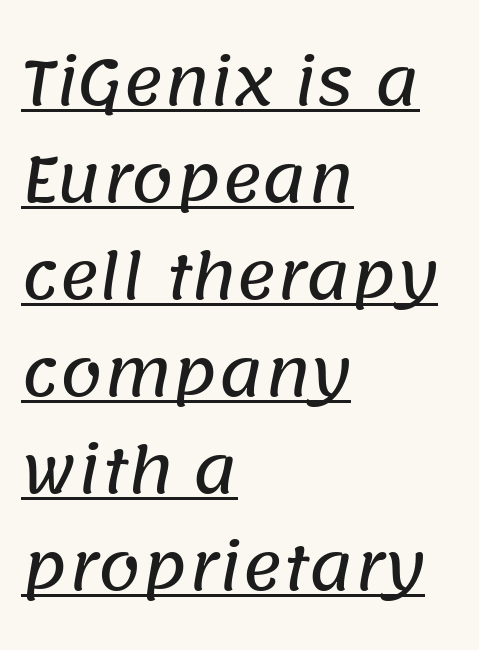
Q: Is the typeface a serif or a sans-serif typeface? A: Sans-serif.
Q: Is the text underlined? A: Yes.
Q: How is the paragraph aligned? A: Left-aligned.
Q: Is the spacing between letters normal or unusually wide? A: Normal.
Q: Is the spacing between lines tight, normal or loose? A: Normal.
Q: Width (condensed, normal, or wide)? A: Normal.
Q: Stroke contrast? A: Low.
Q: x-height? A: Large.
Q: Monospaced? A: No.
